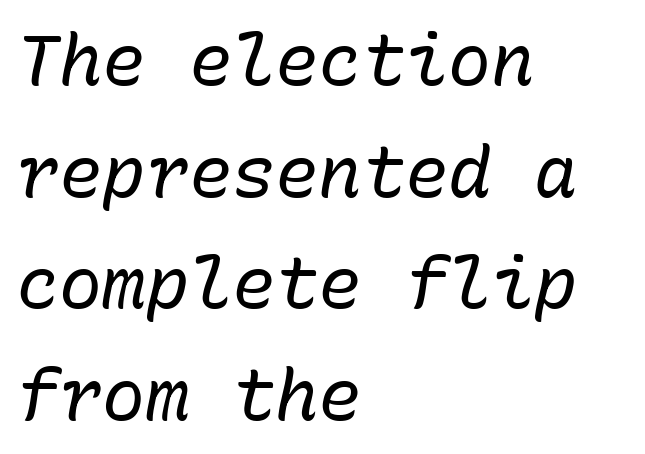
Characters are canted at an angle relative to the baseline's perpendicular. Is this a fixed-width face? Yes — each glyph sits in an identical cell. The text block is weighted toward the left margin, trailing off unevenly rightward. Compared with a typical body face, this is equally light or lighter still.
